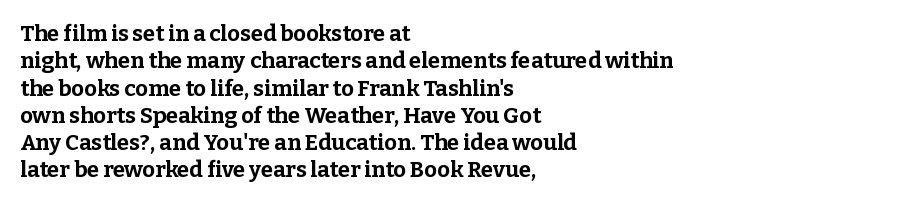
Chunky letters — that's bold for sure. Caption: standard tracking, unaltered. Descenders are the only things crossing below the line. Typeset ragged right — the left edge is the straight one. The letters stand upright; this is a roman face.
